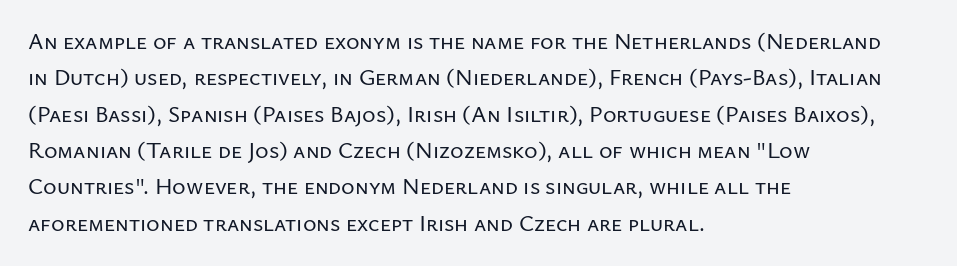
{"italic": "no", "underline": "no", "align": "left", "line_spacing": "normal", "line_spacing_ratio": 1.58, "letter_spacing": "normal", "letter_spacing_em": 0.0, "glyph_px": 23}
